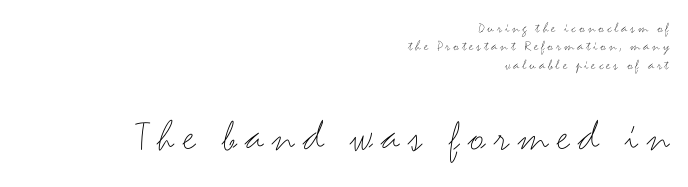
The letters advance in unequal steps, a hallmark of proportional type. The passage is arranged like a letterhead date or caption credit — flush right. Stroke thickness stays within the range of a standard reading face or lighter. The zone under the glyphs is completely vacant.
